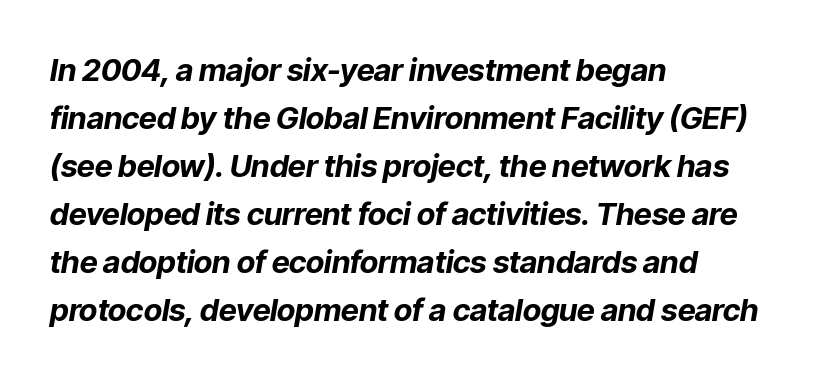
Compared with typical body copy, the letter spacing here is the same. The rendering uses natural spacing where letterforms have individual widths. Line starts are locked; line ends wander. The line-height multiplier appears to be the usual default. Rule under the text: the space is simply empty. A dark, heavy texture on the line: the type is bold.
